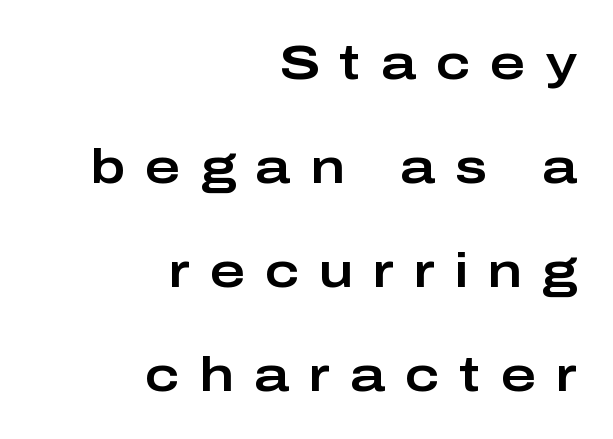
Q: Is the text italic (slanted)? A: No, it is upright.
Q: Is the typeface a serif or a sans-serif typeface? A: Sans-serif.
Q: Is the text underlined? A: No.
Q: How is the paragraph aligned? A: Right-aligned.
Q: Is the spacing between letters normal or unusually wide? A: Unusually wide.
Q: Is the spacing between lines tight, normal or loose? A: Loose.
Q: Width (condensed, normal, or wide)? A: Wide.
Q: Stroke contrast? A: Low.
Q: x-height? A: Medium.
Q: Monospaced? A: No.
